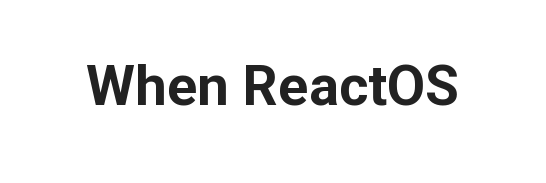
{"serif": "no", "italic": "no", "bold": "yes", "weight": "bold", "width": "normal", "stroke_contrast": "low", "x_height": "medium", "monospaced": "no", "underline": "no", "letter_spacing": "normal", "letter_spacing_em": 0.0, "glyph_px": 56}
